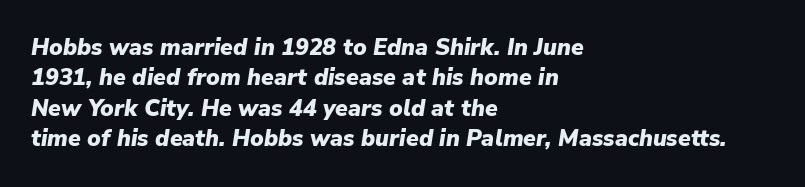
{"italic": "yes", "lean": "right", "slant_degrees": 9, "bold": "yes", "underline": "no", "align": "left", "line_spacing": "normal", "line_spacing_ratio": 1.32, "letter_spacing": "normal", "letter_spacing_em": 0.0, "glyph_px": 23}
